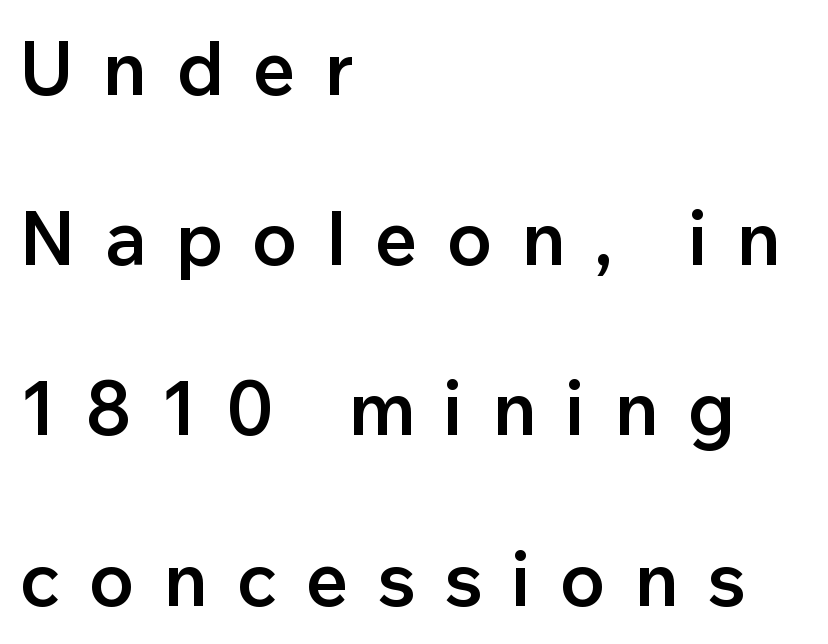
Q: Is the text bold? A: Semi-bold.
Q: Is the text italic (slanted)? A: No, it is upright.
Q: Is the typeface a serif or a sans-serif typeface? A: Sans-serif.
Q: Is the text underlined? A: No.
Q: How is the paragraph aligned? A: Left-aligned.
Q: Is the spacing between letters normal or unusually wide? A: Unusually wide.
Q: Is the spacing between lines tight, normal or loose? A: Loose.
Q: Width (condensed, normal, or wide)? A: Normal.
Q: Stroke contrast? A: Low.
Q: x-height? A: Medium.
Q: Monospaced? A: No.
